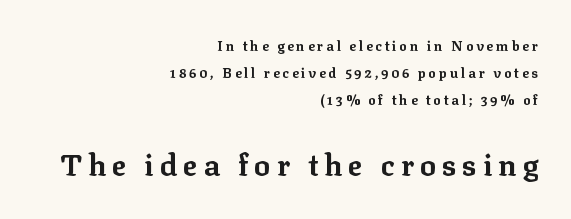
The image shows 30 px bold serif type, upright; set right-aligned, loose line spacing (1.94x), unusually wide letter spacing (+0.2 em), not underlined; the second (bottom) block is 2.14x larger; low stroke contrast and a medium x-height.
